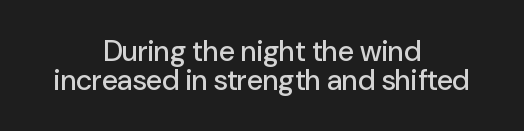
The image shows 29 px sans-serif type, upright; set centered, tight line spacing (1.0x), normal letter spacing, not underlined; low stroke contrast and a medium x-height.
